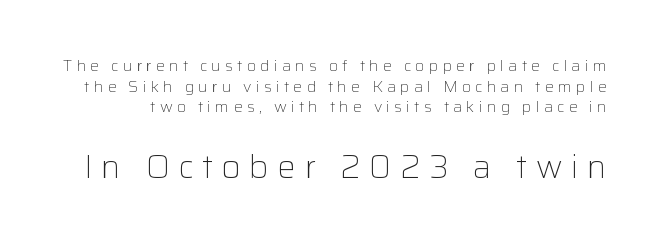
{"serif": "no", "italic": "no", "bold": "no", "weight": "light", "width": "normal", "stroke_contrast": "low", "x_height": "medium", "monospaced": "no", "underline": "no", "line_spacing": "normal", "line_spacing_ratio": 1.29, "letter_spacing": "wide", "letter_spacing_em": 0.26, "larger_block": "second", "size_ratio": 2.06, "glyph_px": 33}
